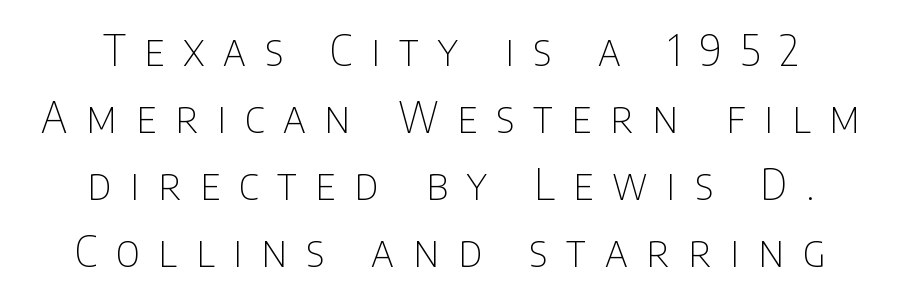
Q: Is the text bold? A: No.
Q: Is the text italic (slanted)? A: No, it is upright.
Q: Is the typeface a serif or a sans-serif typeface? A: Sans-serif.
Q: Is the text underlined? A: No.
Q: How is the paragraph aligned? A: Centered.
Q: Is the spacing between letters normal or unusually wide? A: Unusually wide.
Q: Is the spacing between lines tight, normal or loose? A: Normal.
Q: Width (condensed, normal, or wide)? A: Condensed.
Q: Stroke contrast? A: Low.
Q: x-height? A: Large.
Q: Monospaced? A: No.
